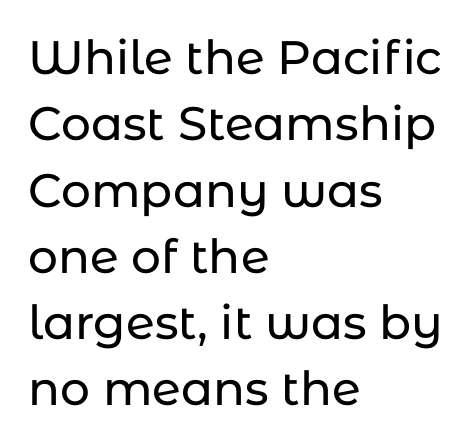
The image shows 47 px sans-serif type, upright; set left-aligned, normal line spacing (1.41x), normal letter spacing, not underlined; low stroke contrast and a medium x-height.
